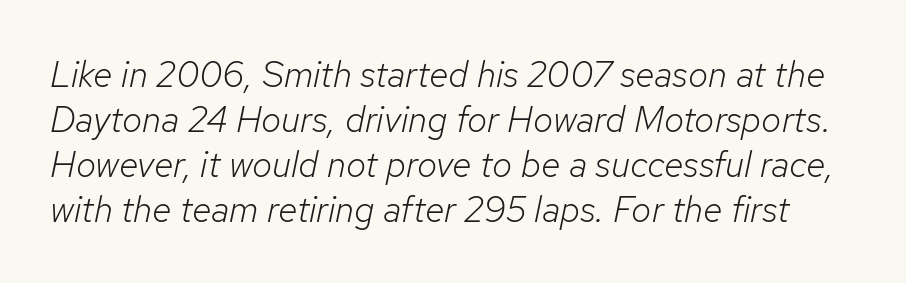
Q: Is the text bold? A: No.
Q: Is the text italic (slanted)? A: Yes, it leans right by about 12 degrees.
Q: Is the text underlined? A: No.
Q: Is the spacing between letters normal or unusually wide? A: Normal.
Q: Is the spacing between lines tight, normal or loose? A: Normal.
Q: Width (condensed, normal, or wide)? A: Normal.
Q: Stroke contrast? A: Low.
Q: x-height? A: Medium.
Q: Monospaced? A: No.
